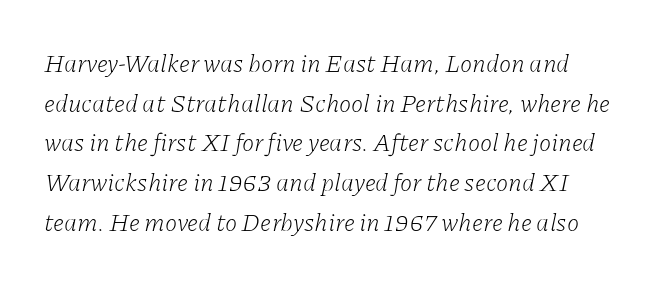
The image shows 25 px text type, italic (leaning right); set normal line spacing (1.59x), normal letter spacing, not underlined.
